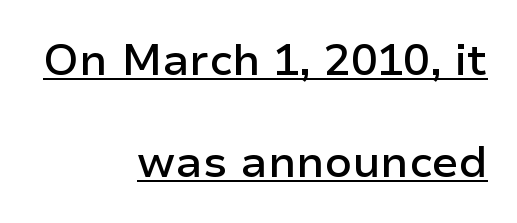
{"serif": "no", "italic": "no", "bold": "semi", "weight": "semibold", "width": "normal", "stroke_contrast": "low", "x_height": "medium", "monospaced": "no", "underline": "yes", "align": "right", "line_spacing": "loose", "line_spacing_ratio": 2.31, "letter_spacing": "normal", "letter_spacing_em": 0.0, "glyph_px": 44}
